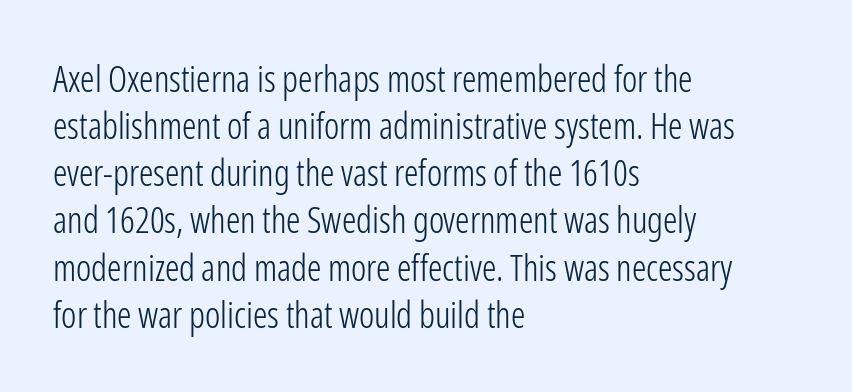
Has an underline been added? It has not. Serifs: no, the terminals of the letterforms are clean. The ragged edge is on the right, which tells us the setting is flush left. A light-to-regular cut is what we see here. The passage shown stacks its lines at a standard gap.
